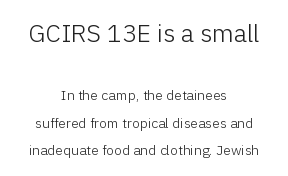
{"italic": "no", "bold": "no", "underline": "no", "align": "center", "line_spacing": "loose", "line_spacing_ratio": 1.97, "letter_spacing": "normal", "letter_spacing_em": 0.0, "larger_block": "first", "size_ratio": 1.79, "glyph_px": 25}
